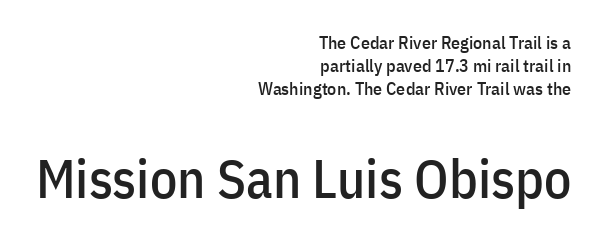
{"serif": "no", "italic": "no", "width": "condensed", "stroke_contrast": "low", "x_height": "medium", "monospaced": "no", "underline": "no", "align": "right", "line_spacing": "normal", "line_spacing_ratio": 1.27, "letter_spacing": "normal", "letter_spacing_em": 0.0, "larger_block": "second", "size_ratio": 3.0, "glyph_px": 54}
